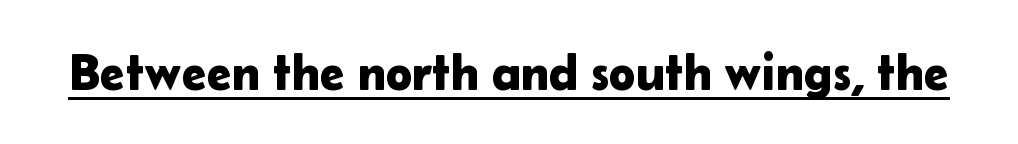
The image shows 50 px sans-serif type, upright; set normal letter spacing, underlined; low stroke contrast and a medium x-height.
